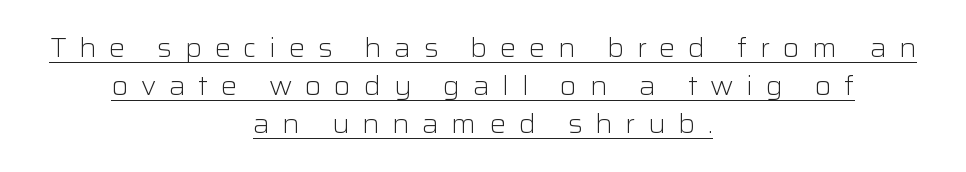
{"italic": "no", "bold": "no", "underline": "yes", "align": "center", "line_spacing": "normal", "line_spacing_ratio": 1.41, "letter_spacing": "wide", "letter_spacing_em": 0.47, "glyph_px": 27}
